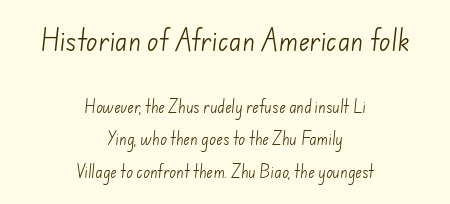
The image shows 24 px text type; set centered, loose line spacing (2.32x), normal letter spacing, not underlined; the first (top) block is 1.71x larger.
